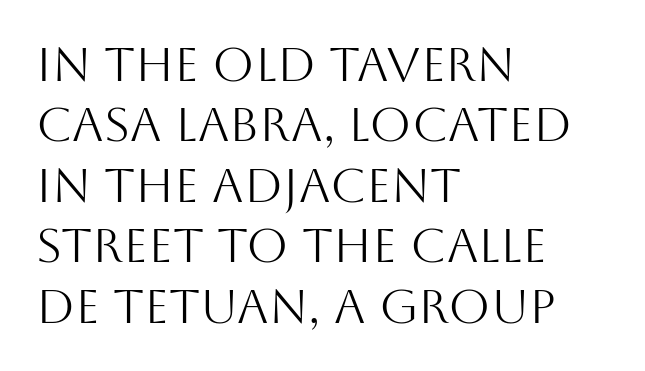
{"serif": "no", "italic": "no", "bold": "no", "weight": "light", "width": "normal", "stroke_contrast": "medium", "x_height": "large", "monospaced": "no", "underline": "no", "align": "left", "line_spacing": "normal", "line_spacing_ratio": 1.26, "letter_spacing": "normal", "letter_spacing_em": 0.0, "glyph_px": 48}
